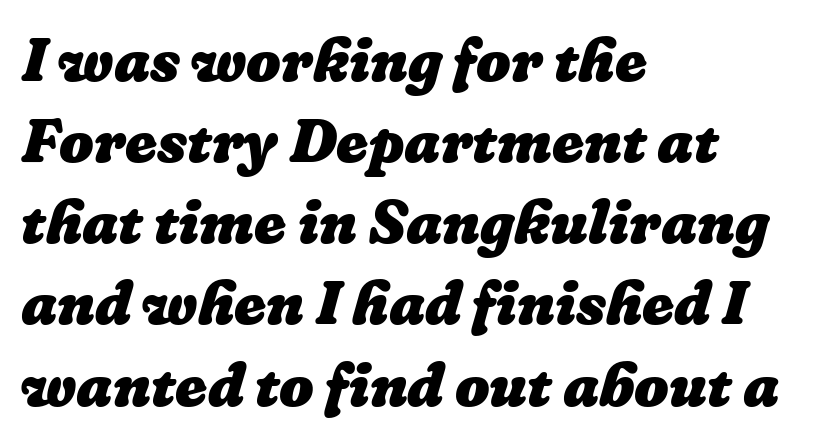
The image shows 61 px heavy type; set left-aligned, normal line spacing (1.33x), normal letter spacing, not underlined; low stroke contrast and a medium x-height.
